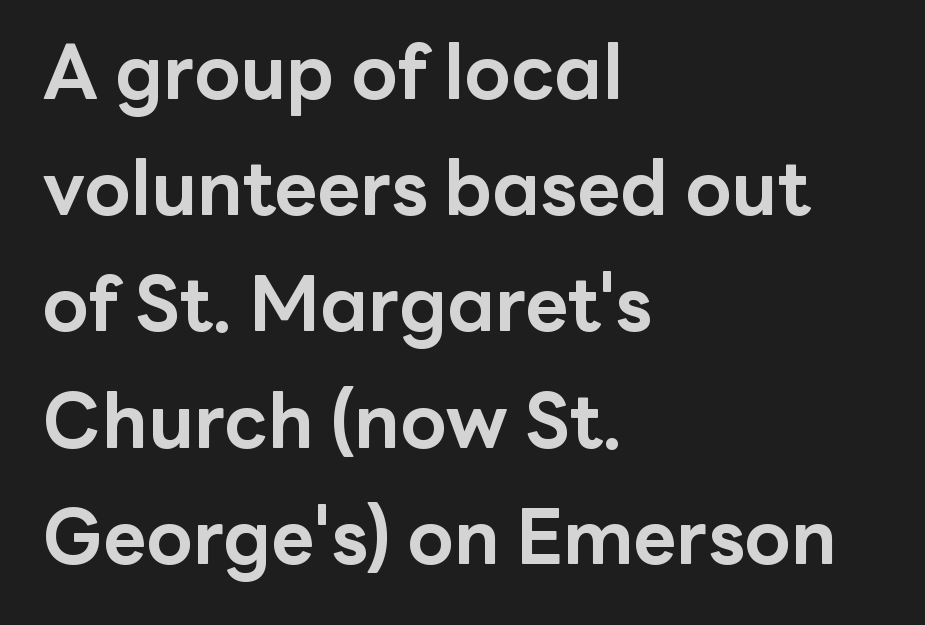
{"serif": "no", "italic": "no", "bold": "yes", "weight": "bold", "width": "normal", "stroke_contrast": "low", "x_height": "medium", "monospaced": "no", "underline": "no", "align": "left", "line_spacing": "normal", "line_spacing_ratio": 1.55, "letter_spacing": "normal", "letter_spacing_em": 0.0, "glyph_px": 75}
